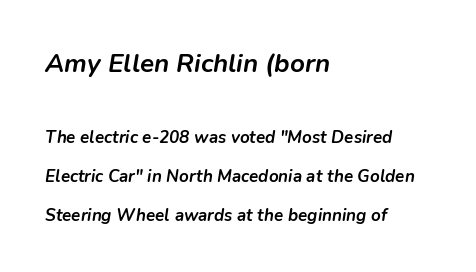
These words are printed bold, with thick strokes throughout. These lines were composed using italics. The rendering uses a large line-height, opening up the rows. The type is set solid horizontally, with unmodified tracking. Compared with a centered layout, this one pins lines to the left instead.
